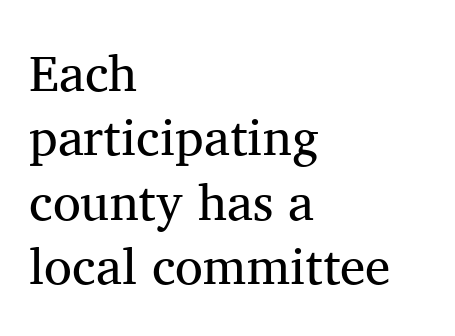
The image shows 51 px regular-weight serif type, upright; set left-aligned, normal line spacing (1.26x), normal letter spacing, not underlined; medium stroke contrast and a medium x-height.
